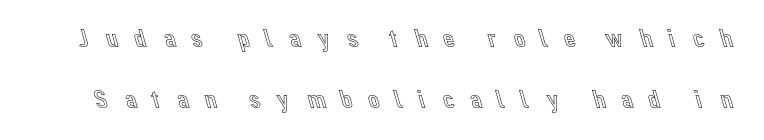
A great deal of white space separates one row of letters from the next. Descender tails drop into unmarked territory. Caption: expanded tracking, letters set apart.
